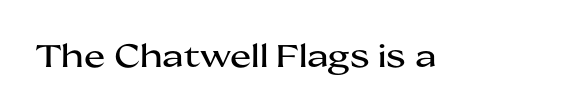
Ascenders rise straight up at ninety degrees. Anything drawn beneath the words? Only blank space. Proportional: the letters do not fall into vertical columns. Is the letter spacing exaggerated? No — it looks like the ordinary default.
